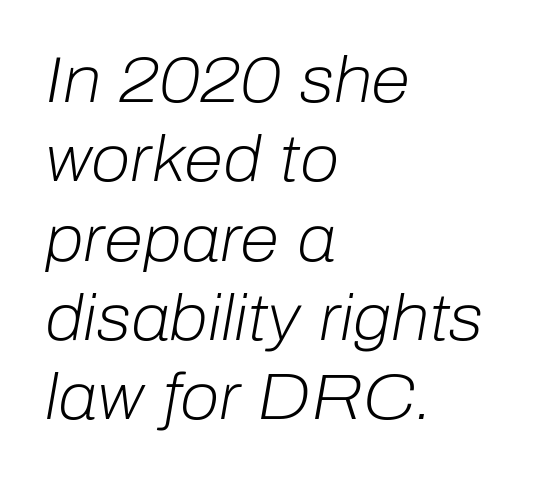
{"italic": "yes", "lean": "right", "slant_degrees": 10, "bold": "no", "weight": "light", "width": "normal", "stroke_contrast": "low", "x_height": "medium", "monospaced": "no", "underline": "no", "align": "left", "line_spacing_ratio": 1.24, "letter_spacing": "normal", "letter_spacing_em": 0.0, "glyph_px": 64}
